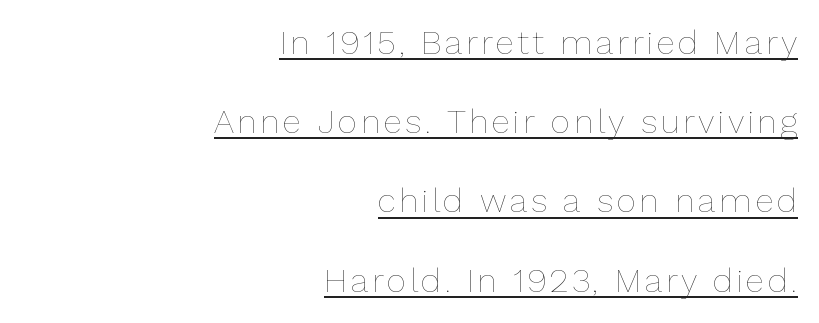
The image shows 34 px thin type, upright; set right-aligned, loose line spacing (2.33x), underlined; low stroke contrast and a medium x-height.
